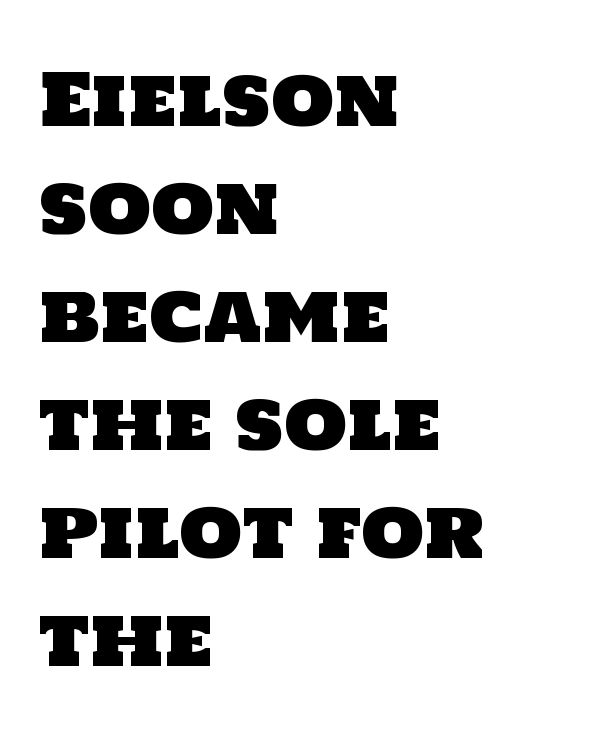
This is sans-serif lettering, the kind often seen on screens and signage. The letters sit at their default tracking, neither squeezed nor spread. The lines are quadded left. The space directly below the letters is spotless. This sample has the flowing, uneven cadence of proportional lettering. The block of text has a typical density, with ordinary space between rows.
